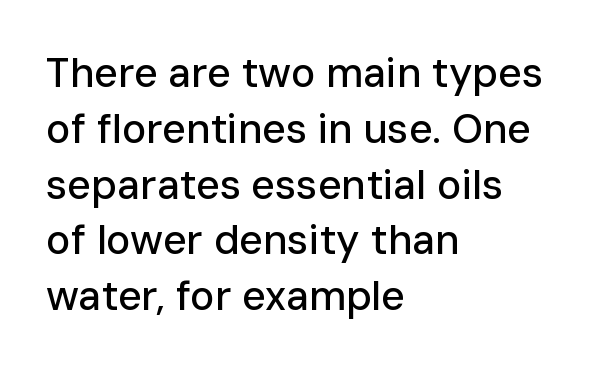
Q: Is the text italic (slanted)? A: No, it is upright.
Q: Is the typeface a serif or a sans-serif typeface? A: Sans-serif.
Q: Is the text underlined? A: No.
Q: How is the paragraph aligned? A: Left-aligned.
Q: Is the spacing between letters normal or unusually wide? A: Normal.
Q: Is the spacing between lines tight, normal or loose? A: Normal.
Q: Width (condensed, normal, or wide)? A: Normal.
Q: Stroke contrast? A: Low.
Q: x-height? A: Medium.
Q: Monospaced? A: No.
